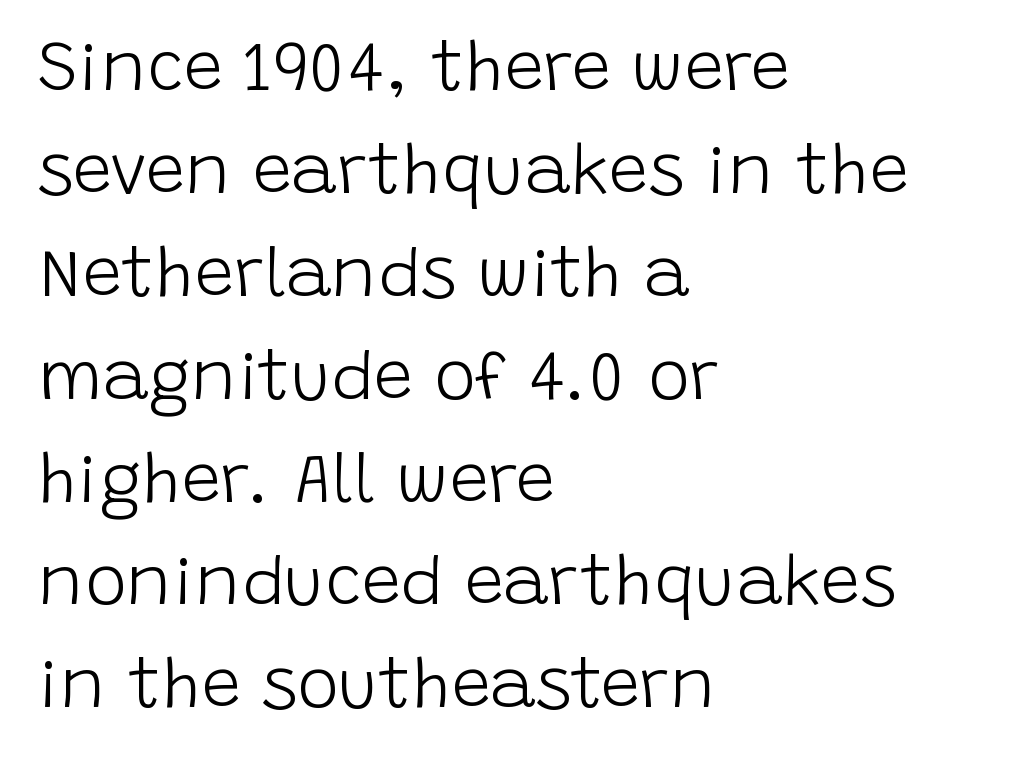
Proportional: the letters do not fall into vertical columns. Notice how the passage keeps a crisp vertical edge on the left only. Tracking value appears to be zero — textbook default spacing. Posture: upright roman. Note: no serifs on the glyphs. Vertical spacing — default.
